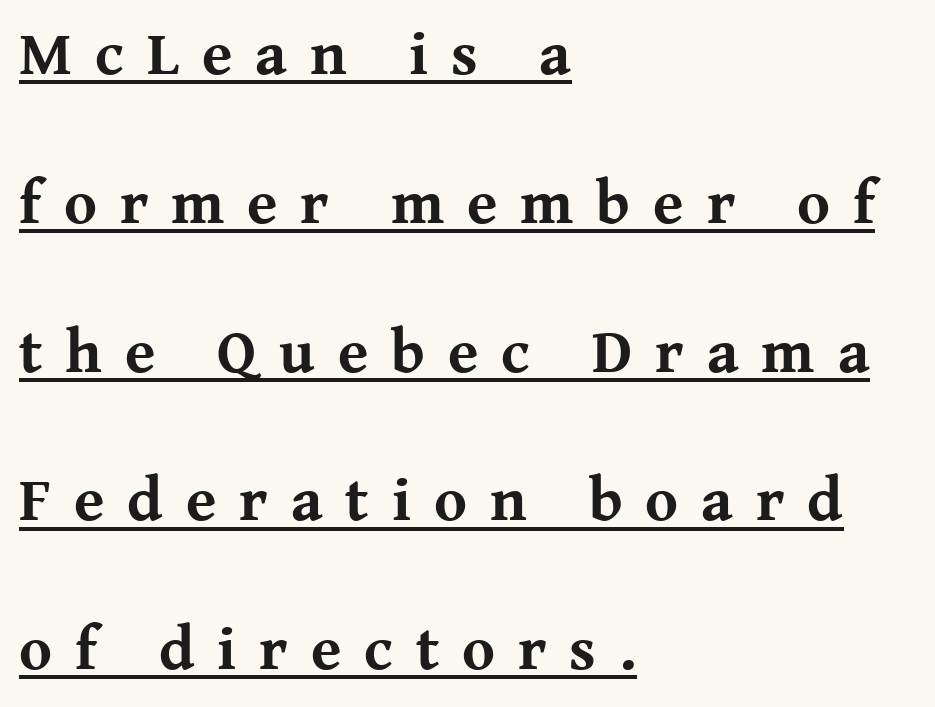
The image shows 62 px bold serif type, upright; set left-aligned, loose line spacing (2.4x), unusually wide letter spacing (+0.37 em), underlined; medium stroke contrast and a medium x-height.
